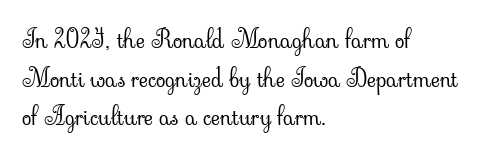
{"italic": "no", "bold": "no", "underline": "no", "align": "left", "line_spacing": "normal", "line_spacing_ratio": 1.55, "letter_spacing": "normal", "letter_spacing_em": 0.0, "glyph_px": 25}
